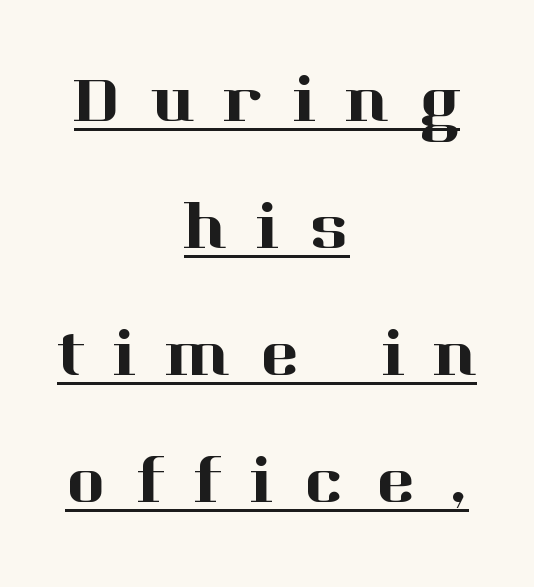
The image shows 68 px serif type, upright; set centered, line spacing 1.87x, unusually wide letter spacing (+0.45 em), underlined; high stroke contrast and a medium x-height.
